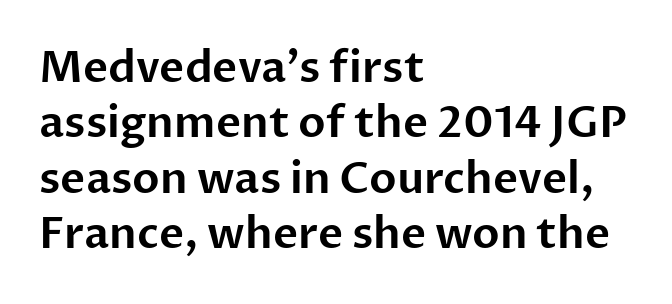
{"serif": "no", "italic": "no", "width": "normal", "stroke_contrast": "low", "x_height": "medium", "monospaced": "no", "underline": "no", "align": "left", "line_spacing": "normal", "line_spacing_ratio": 1.29, "letter_spacing": "normal", "letter_spacing_em": 0.0, "glyph_px": 43}
